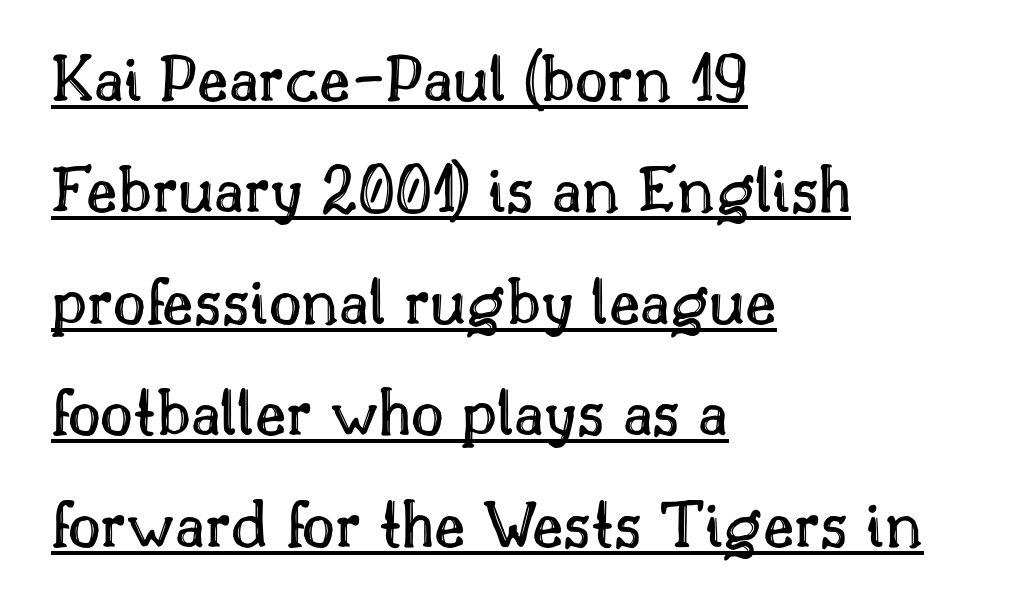
The image shows 71 px text type, upright; set left-aligned, normal line spacing (1.57x), normal letter spacing, underlined; a small x-height.
